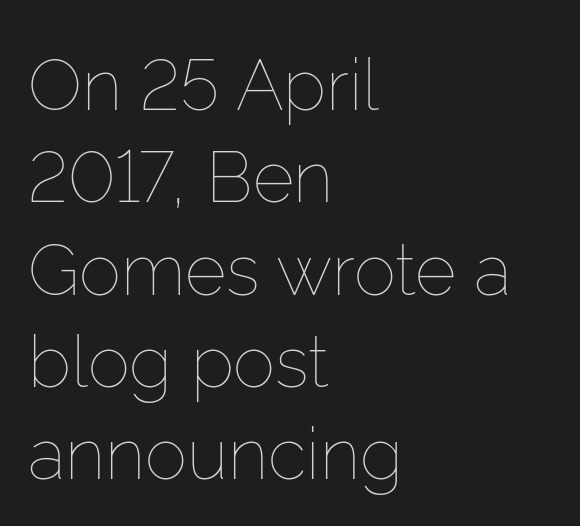
{"italic": "no", "bold": "no", "weight": "thin", "width": "normal", "stroke_contrast": "low", "x_height": "medium", "monospaced": "no", "underline": "no", "align": "left", "line_spacing": "normal", "line_spacing_ratio": 1.3, "letter_spacing": "normal", "letter_spacing_em": 0.0, "glyph_px": 71}
